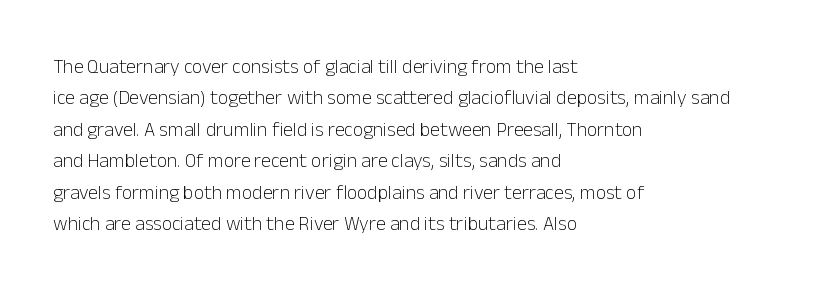
{"italic": "no", "bold": "no", "underline": "no", "align": "left", "line_spacing": "normal", "line_spacing_ratio": 1.57, "letter_spacing": "normal", "letter_spacing_em": 0.0, "glyph_px": 20}
